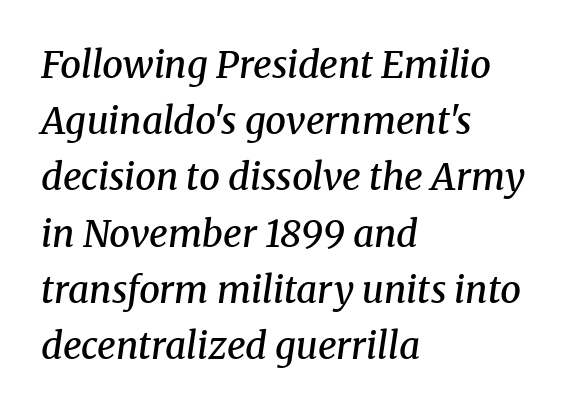
The image shows 37 px semibold serif type, italic (leaning right); set left-aligned, normal line spacing (1.52x), normal letter spacing, not underlined; medium stroke contrast and a medium x-height.
